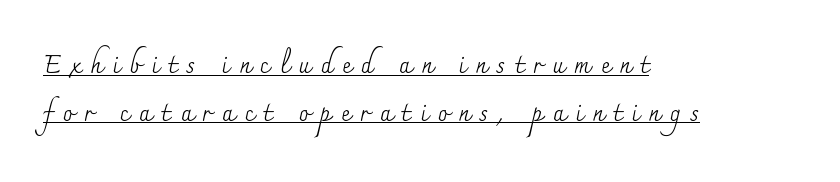
The image shows 25 px text type; set left-aligned, loose line spacing (1.91x), unusually wide letter spacing (+0.39 em), underlined.
